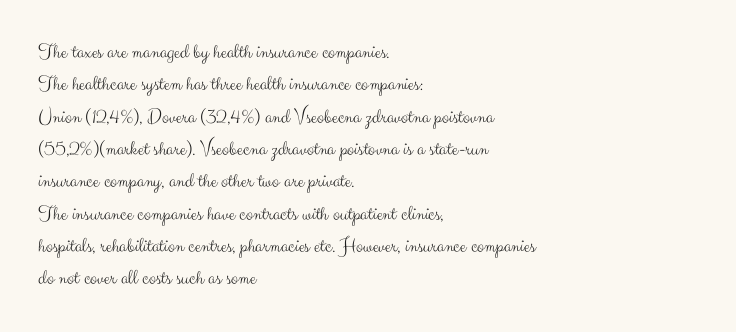
The image shows 21 px text type; set left-aligned, normal line spacing (1.54x), normal letter spacing, not underlined.
